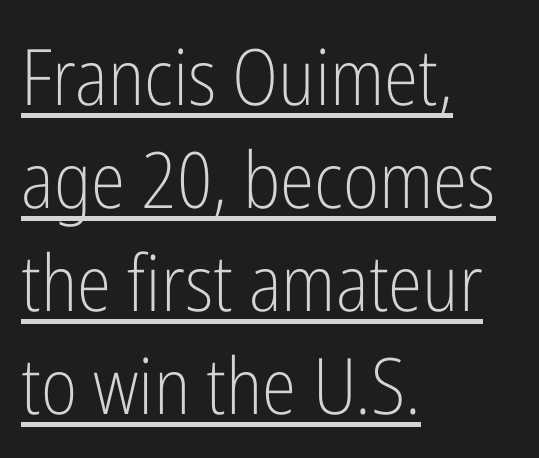
Q: Is the text bold? A: No.
Q: Is the text italic (slanted)? A: No, it is upright.
Q: Is the typeface a serif or a sans-serif typeface? A: Sans-serif.
Q: Is the text underlined? A: Yes.
Q: How is the paragraph aligned? A: Left-aligned.
Q: Is the spacing between letters normal or unusually wide? A: Normal.
Q: Is the spacing between lines tight, normal or loose? A: Normal.
Q: Width (condensed, normal, or wide)? A: Condensed.
Q: Stroke contrast? A: Low.
Q: x-height? A: Medium.
Q: Monospaced? A: No.
